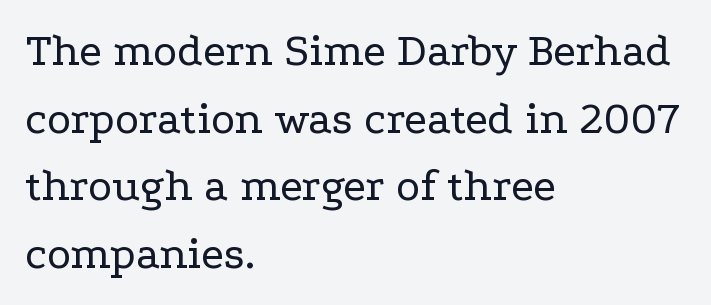
{"serif": "yes", "italic": "no", "bold": "no", "weight": "regular", "width": "wide", "stroke_contrast": "low", "x_height": "medium", "monospaced": "no", "underline": "no", "align": "left", "line_spacing": "normal", "line_spacing_ratio": 1.47, "letter_spacing": "normal", "letter_spacing_em": 0.0, "glyph_px": 46}
